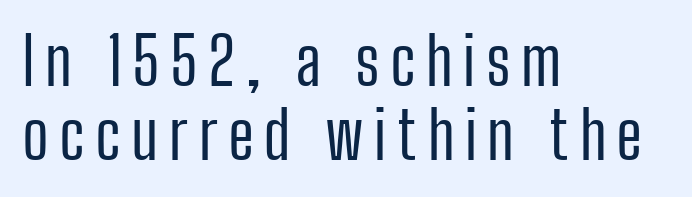
The space beneath each line is pristine and unruled. This rendering employs a face without finishing strokes, i.e., a sans-serif. Whoever set this chose condensed vertical rhythm over breathing room. Notice how the stems are strictly vertical — no italics here. Bold? No — there's no thickening of the strokes. Where is the straight margin? On the left.
